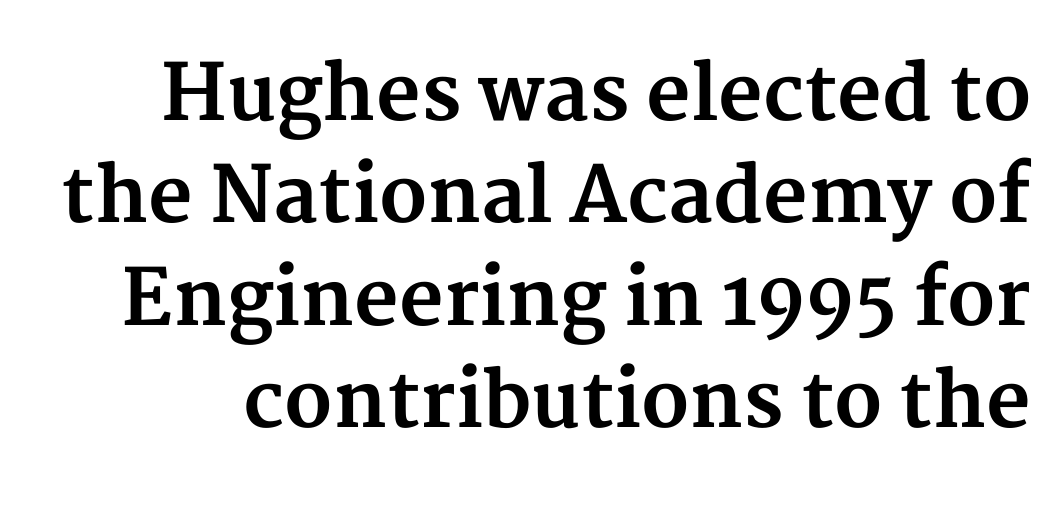
The image shows 77 px bold serif type, upright; set normal line spacing (1.33x), normal letter spacing, not underlined; medium stroke contrast and a medium x-height.
